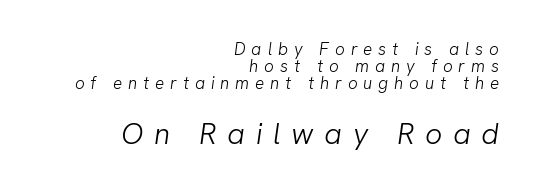
The image shows 30 px light sans-serif type; set right-aligned, tight line spacing (1.01x), unusually wide letter spacing (+0.35 em), not underlined; the second (bottom) block is 1.76x larger; low stroke contrast and a medium x-height.
